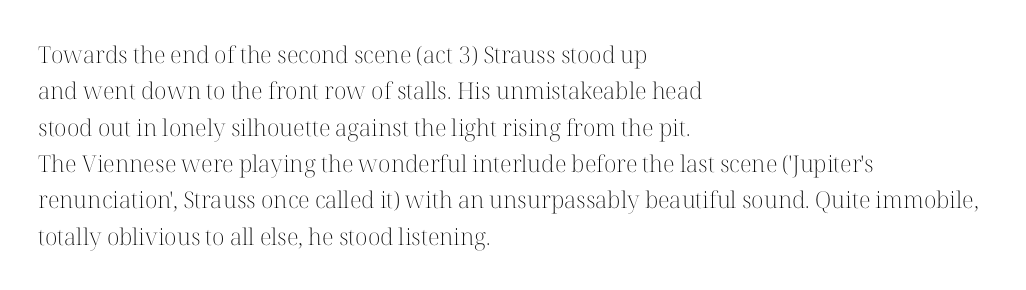
Compared with typical paragraphs, the rows here are spaced about the same. The letterforms sit at book weight or below. Ascenders rise straight up at ninety degrees. The lines are quadded left. Check the space under the baseline: it is left empty. Tracking value appears to be zero — textbook default spacing.
